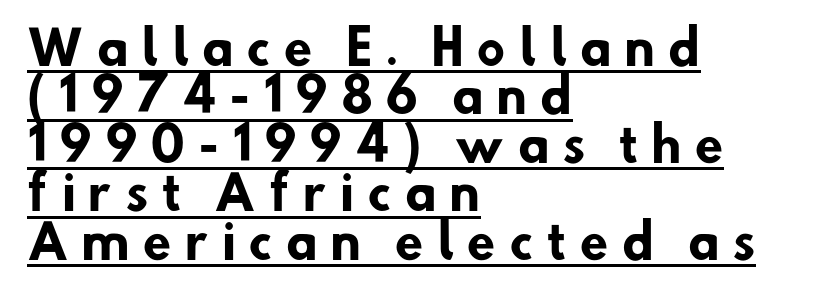
{"serif": "no", "bold": "yes", "weight": "heavy", "width": "normal", "stroke_contrast": "low", "x_height": "small", "monospaced": "no", "underline": "yes", "align": "left", "line_spacing": "tight", "line_spacing_ratio": 1.03, "letter_spacing": "wide", "letter_spacing_em": 0.26, "glyph_px": 47}
